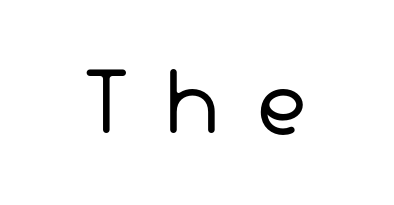
Q: Is the text bold? A: No.
Q: Is the typeface a serif or a sans-serif typeface? A: Sans-serif.
Q: Is the text underlined? A: No.
Q: Is the spacing between letters normal or unusually wide? A: Unusually wide.
Q: Width (condensed, normal, or wide)? A: Normal.
Q: Stroke contrast? A: Low.
Q: x-height? A: Medium.
Q: Monospaced? A: No.
